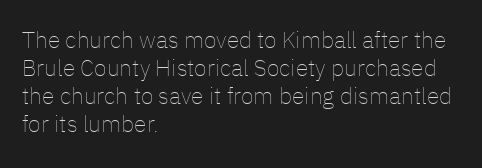
The image shows 23 px text type, upright; set left-aligned, line spacing 1.22x, normal letter spacing, not underlined.
